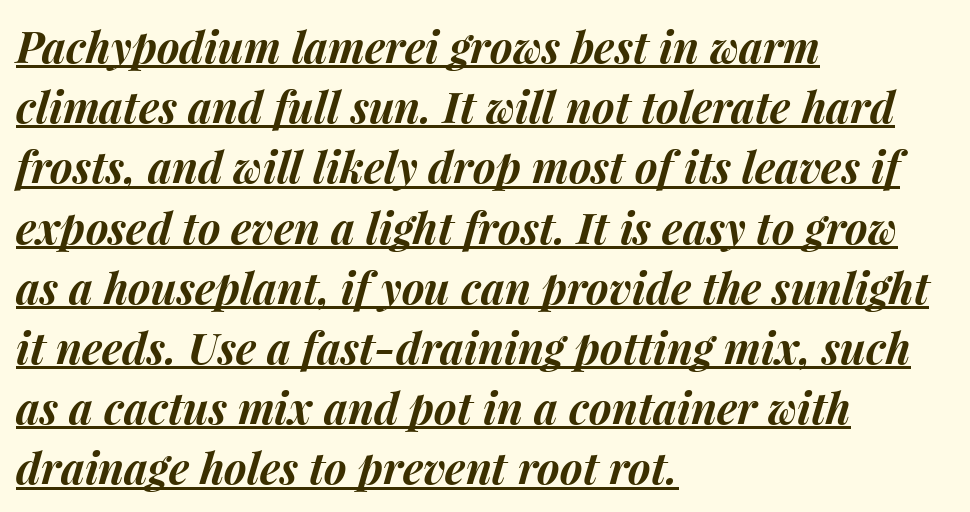
The glyphs are accompanied by a horizontal stroke just below them. Here the glyphs are tracked normally, forming tight word shapes. Each letter keeps its own natural width here, so spacing adapts to shape. Leftover space on each line is placed entirely after the last word.
